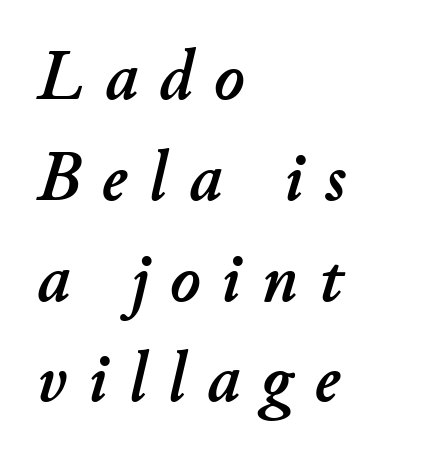
Q: Is the text italic (slanted)? A: Yes, it leans right by about 11 degrees.
Q: Is the text underlined? A: No.
Q: How is the paragraph aligned? A: Left-aligned.
Q: Is the spacing between letters normal or unusually wide? A: Unusually wide.
Q: Is the spacing between lines tight, normal or loose? A: Normal.
Q: Width (condensed, normal, or wide)? A: Normal.
Q: Stroke contrast? A: Low.
Q: x-height? A: Small.
Q: Monospaced? A: No.
